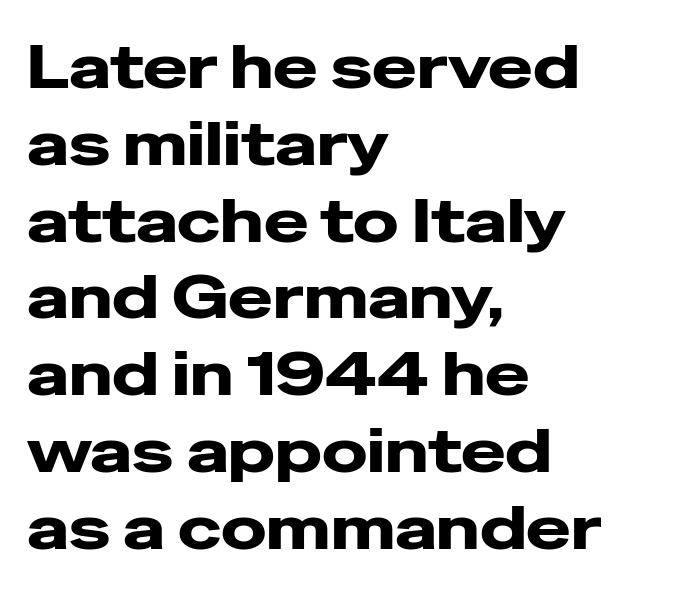
Is the letter spacing exaggerated? No — it looks like the ordinary default. The typeface chosen for these lines omits serifs. These lines are rendered in a variable-pitch font. The lettering stays uniformly vertical, giving the passage a roman look. The space beneath each line is pristine and unruled.
